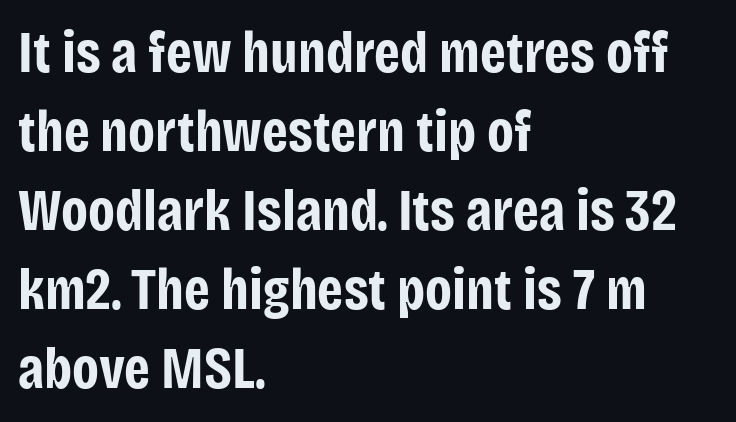
Serifs: no, the terminals of the letterforms are clean. The letterforms sit shoulder to shoulder at normal distance. Each letter keeps its own natural width here, so spacing adapts to shape. Typographic density is high because the face is bold. Posture: upright roman. Is the block centered? No — it sits flush against the left margin.
